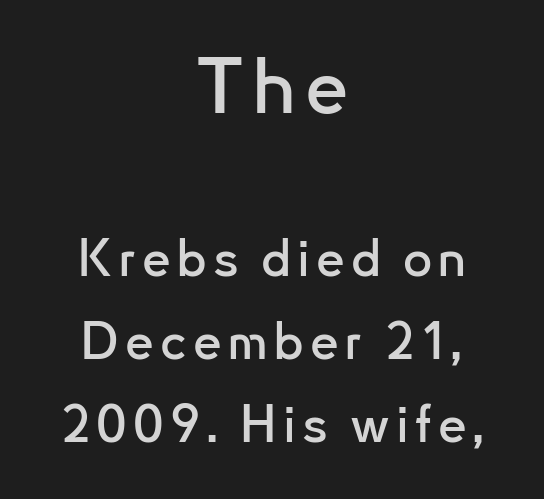
In this sample the first text group is rendered at the bigger scale. Designer's note — italics off, roman on. These lines are composed in type without serifs. These lines are rendered in a variable-pitch font. Layout note: lines centered.
